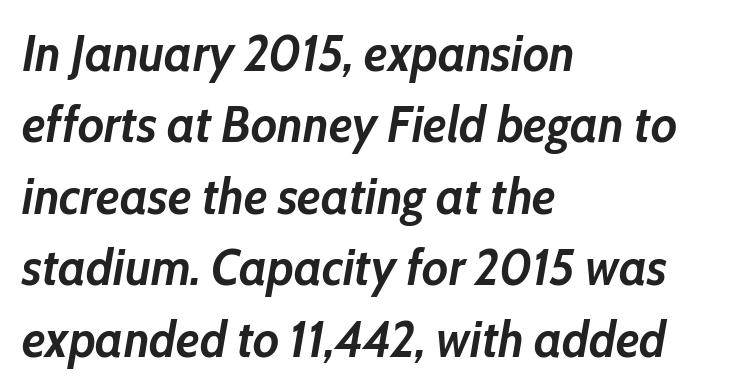
{"italic": "yes", "lean": "right", "slant_degrees": 10, "bold": "yes", "weight": "semibold", "width": "normal", "stroke_contrast": "low", "x_height": "medium", "monospaced": "no", "underline": "no", "align": "left", "line_spacing": "normal", "line_spacing_ratio": 1.43, "letter_spacing": "normal", "letter_spacing_em": 0.0, "glyph_px": 50}
